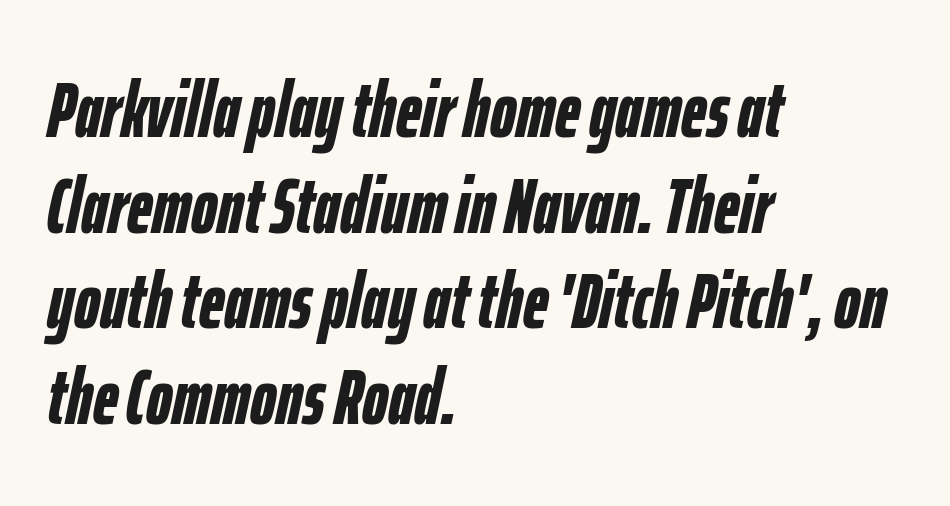
{"italic": "yes", "lean": "right", "slant_degrees": 12, "bold": "yes", "weight": "semibold", "width": "condensed", "stroke_contrast": "low", "x_height": "medium", "monospaced": "no", "underline": "no", "align": "left", "line_spacing_ratio": 1.21, "letter_spacing": "normal", "letter_spacing_em": 0.0, "glyph_px": 79}
